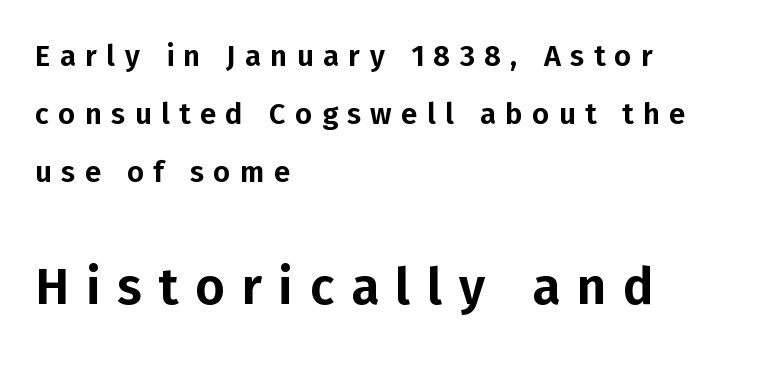
The image shows 51 px sans-serif type, upright; set left-aligned, loose line spacing (2.0x), unusually wide letter spacing (+0.33 em), not underlined; the second (bottom) block is 1.76x larger; low stroke contrast and a medium x-height.
